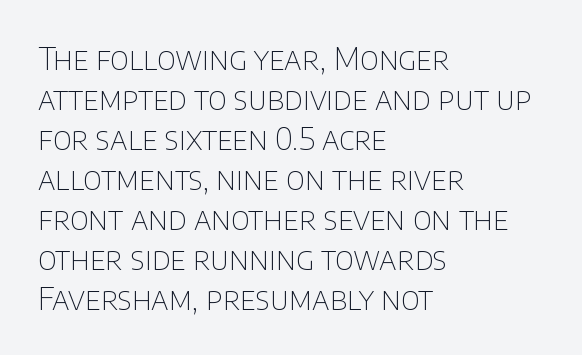
{"serif": "no", "italic": "no", "bold": "no", "weight": "thin", "width": "normal", "stroke_contrast": "low", "x_height": "large", "monospaced": "no", "underline": "no", "align": "left", "line_spacing": "normal", "line_spacing_ratio": 1.29, "letter_spacing": "normal", "letter_spacing_em": 0.0, "glyph_px": 31}
